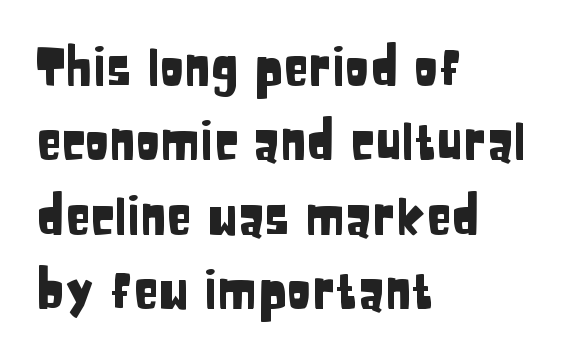
{"serif": "no", "italic": "no", "width": "condensed", "stroke_contrast": "low", "x_height": "large", "monospaced": "no", "underline": "no", "align": "left", "line_spacing": "normal", "line_spacing_ratio": 1.46, "letter_spacing": "normal", "letter_spacing_em": 0.0, "glyph_px": 51}
